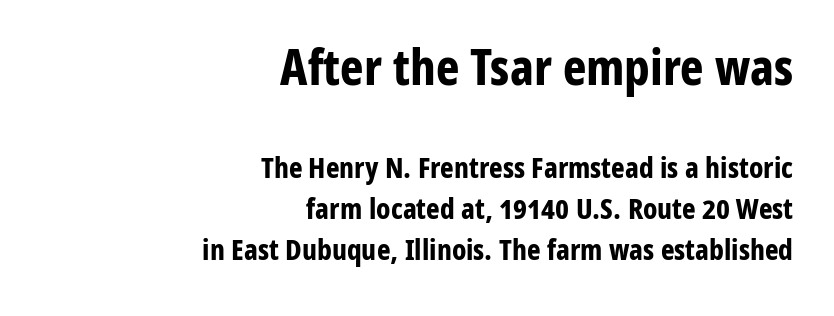
Q: Is the text bold? A: Yes.
Q: Is the text italic (slanted)? A: No, it is upright.
Q: Is the typeface a serif or a sans-serif typeface? A: Sans-serif.
Q: Is the text underlined? A: No.
Q: How is the paragraph aligned? A: Right-aligned.
Q: Is the spacing between letters normal or unusually wide? A: Normal.
Q: Is the spacing between lines tight, normal or loose? A: Normal.
Q: Which block of text is set in a larger size, the first (top) or the second (bottom)? A: The first (top) one.
Q: Width (condensed, normal, or wide)? A: Condensed.
Q: Stroke contrast? A: Low.
Q: x-height? A: Medium.
Q: Monospaced? A: No.
